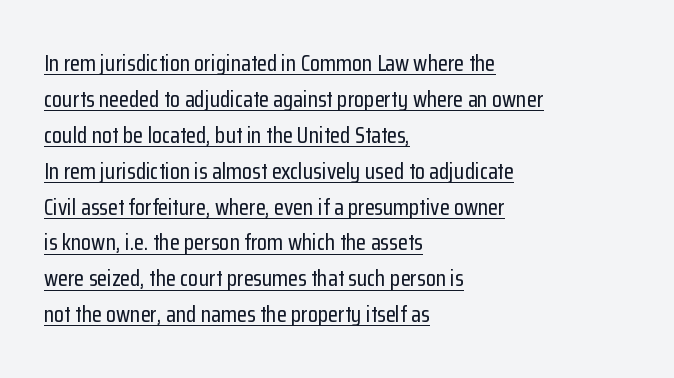
Q: Is the text italic (slanted)? A: No, it is upright.
Q: Is the text underlined? A: Yes.
Q: How is the paragraph aligned? A: Left-aligned.
Q: Is the spacing between letters normal or unusually wide? A: Normal.
Q: Is the spacing between lines tight, normal or loose? A: Normal.
